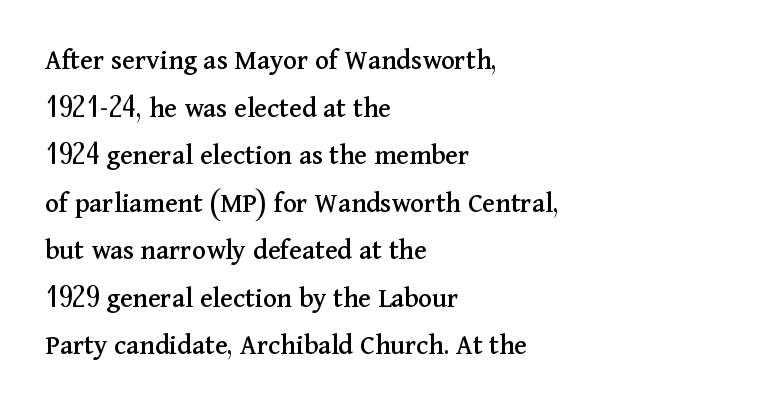
The image shows 29 px serif type, upright; set left-aligned, normal line spacing (1.64x), normal letter spacing, not underlined; medium stroke contrast and a medium x-height.
